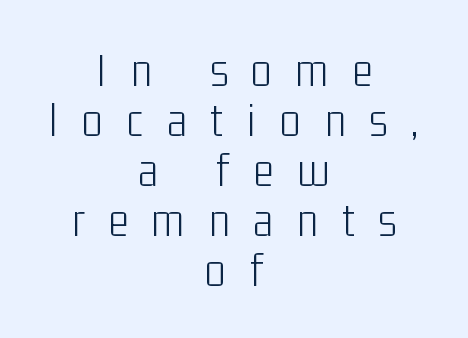
The font sits on the lighter half of the weight spectrum, regular included. Words appear elongated and porous because spacing is wide. Successive baselines arrive quickly, one right under another. Rendered with straight, roman letterforms.
